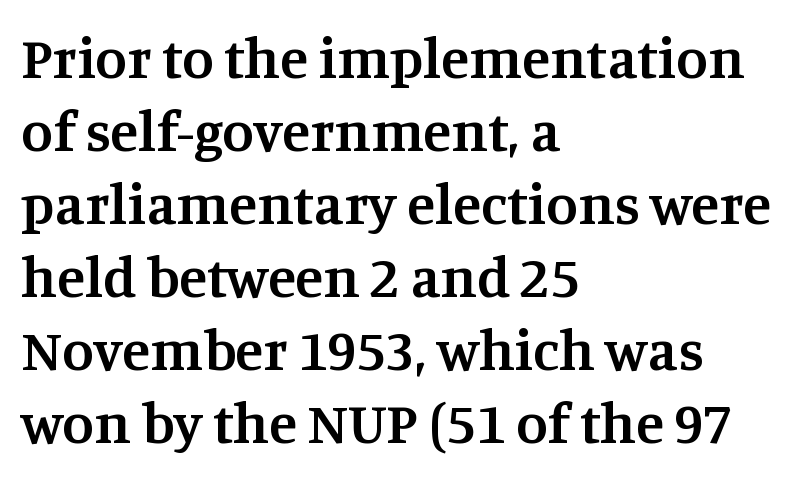
{"serif": "yes", "italic": "no", "bold": "semi", "weight": "semibold", "width": "normal", "stroke_contrast": "medium", "x_height": "large", "monospaced": "no", "underline": "no", "align": "left", "line_spacing": "normal", "line_spacing_ratio": 1.26, "letter_spacing": "normal", "letter_spacing_em": 0.0, "glyph_px": 58}
